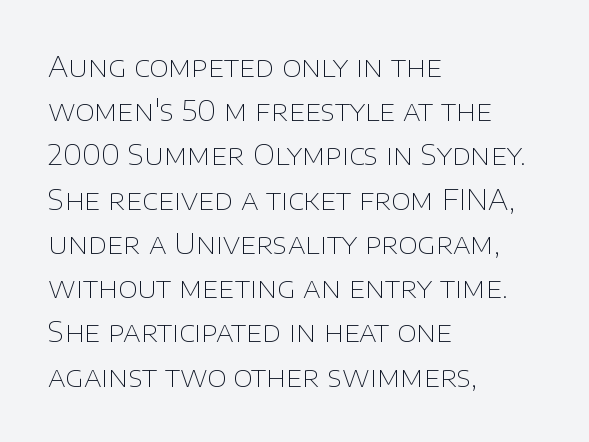
The image shows 28 px thin sans-serif type, upright; set left-aligned, normal line spacing (1.58x), normal letter spacing, not underlined; low stroke contrast and a large x-height.
